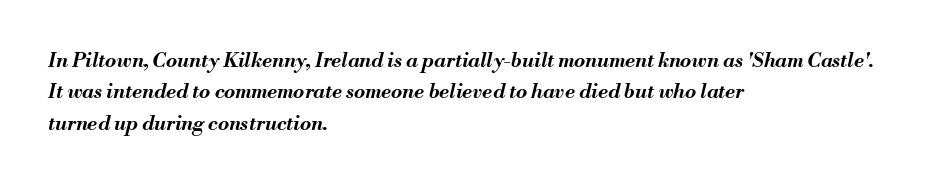
{"italic": "yes", "lean": "right", "slant_degrees": 13, "bold": "yes", "underline": "no", "align": "left", "line_spacing": "normal", "line_spacing_ratio": 1.57, "letter_spacing": "normal", "letter_spacing_em": 0.0, "glyph_px": 20}
